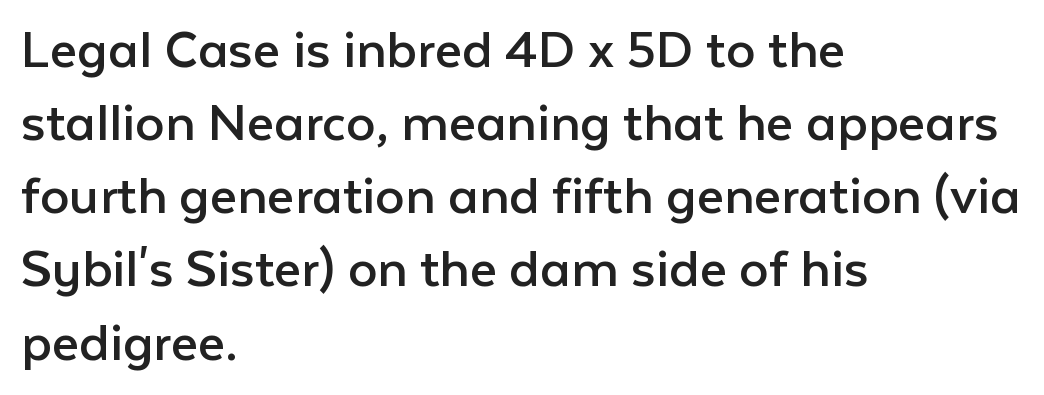
Nope, not italic — everything's standing straight. Inter-character spacing is left at the font's built-in metrics. If you drew a ruler down the left edge, every line would touch it. Proportional: the letters do not fall into vertical columns. The designer went with a sans here, leaving each stem footless.
